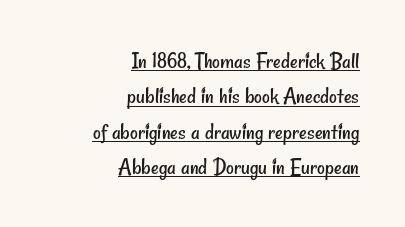
Q: Is the text bold? A: No.
Q: Is the text underlined? A: Yes.
Q: How is the paragraph aligned? A: Right-aligned.
Q: Is the spacing between letters normal or unusually wide? A: Normal.
Q: Is the spacing between lines tight, normal or loose? A: Normal.
